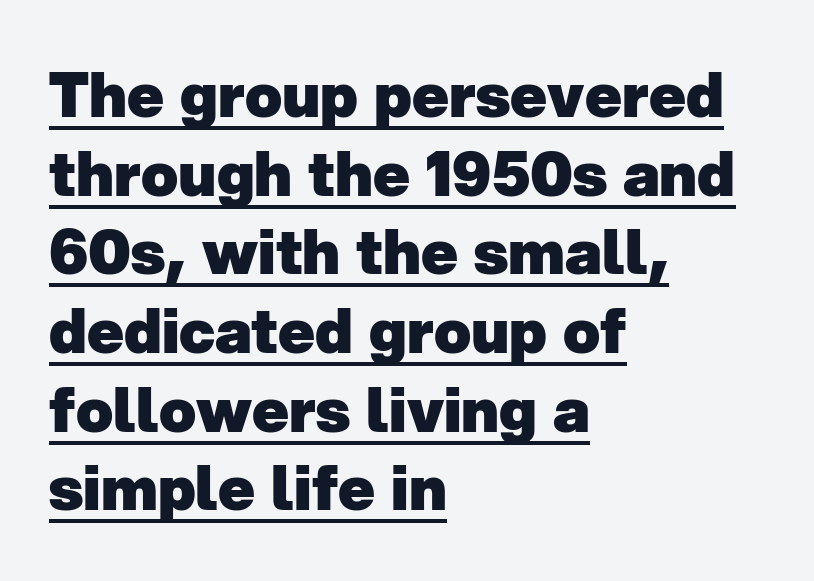
Q: Is the text bold? A: Yes.
Q: Is the typeface a serif or a sans-serif typeface? A: Sans-serif.
Q: Is the text underlined? A: Yes.
Q: How is the paragraph aligned? A: Left-aligned.
Q: Is the spacing between letters normal or unusually wide? A: Normal.
Q: Is the spacing between lines tight, normal or loose? A: Normal.
Q: Width (condensed, normal, or wide)? A: Normal.
Q: Stroke contrast? A: Low.
Q: x-height? A: Medium.
Q: Monospaced? A: No.
